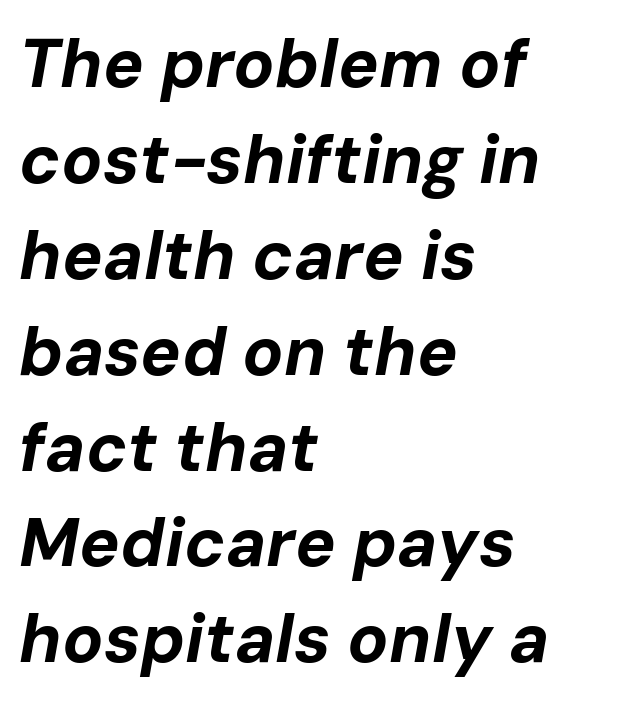
Q: Is the text bold? A: Yes.
Q: Is the text italic (slanted)? A: Yes, it leans right by about 10 degrees.
Q: Is the text underlined? A: No.
Q: How is the paragraph aligned? A: Left-aligned.
Q: Is the spacing between letters normal or unusually wide? A: Normal.
Q: Is the spacing between lines tight, normal or loose? A: Normal.
Q: Width (condensed, normal, or wide)? A: Normal.
Q: Stroke contrast? A: Low.
Q: x-height? A: Medium.
Q: Monospaced? A: No.
